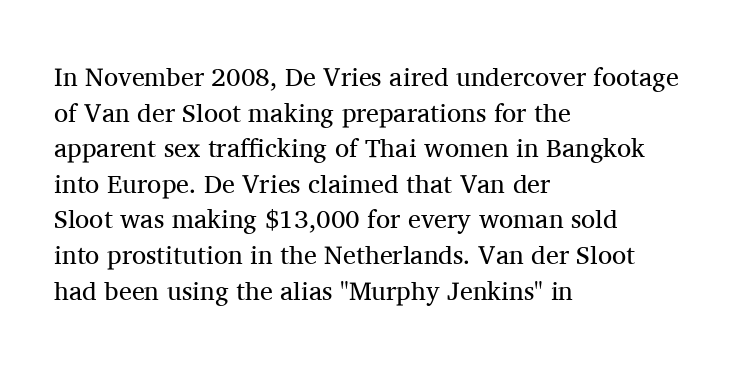
The line texture is even and compact thanks to regular tracking. Honestly, the row spacing looks completely unremarkable. Every row of glyphs begins at an identical x-position on the left. The letters stand straight up with perfectly vertical stems. Stroke thickness stays within the range of a standard reading face or lighter. Unmarked baselines from the first word to the last.
